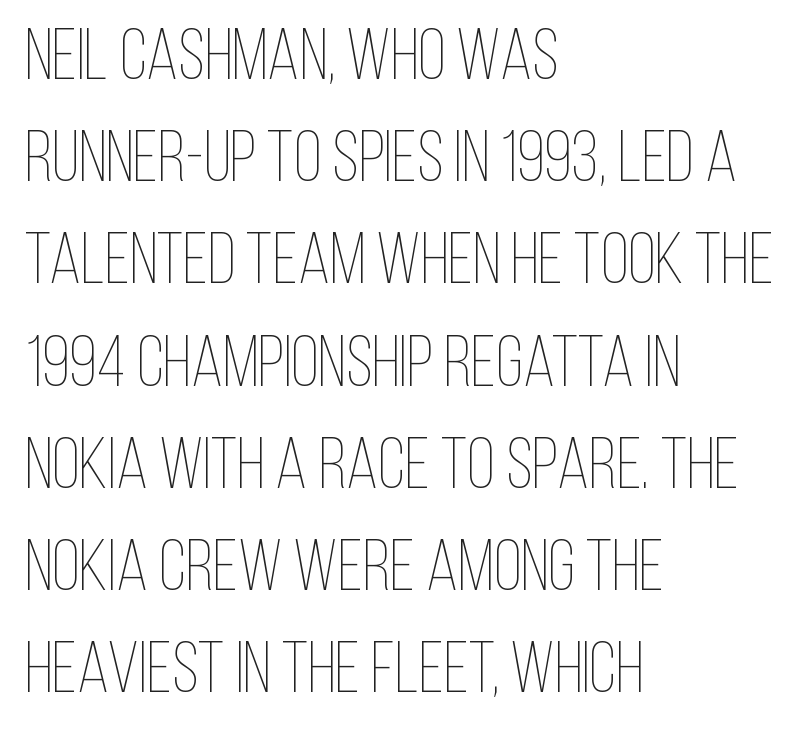
Q: Is the text bold? A: No.
Q: Is the text italic (slanted)? A: No, it is upright.
Q: Is the text underlined? A: No.
Q: How is the paragraph aligned? A: Left-aligned.
Q: Is the spacing between letters normal or unusually wide? A: Normal.
Q: Is the spacing between lines tight, normal or loose? A: Normal.
Q: Width (condensed, normal, or wide)? A: Condensed.
Q: Stroke contrast? A: Low.
Q: x-height? A: Large.
Q: Monospaced? A: No.
